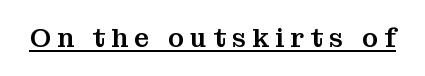
{"italic": "no", "underline": "yes", "letter_spacing": "wide", "letter_spacing_em": 0.24, "glyph_px": 26}
